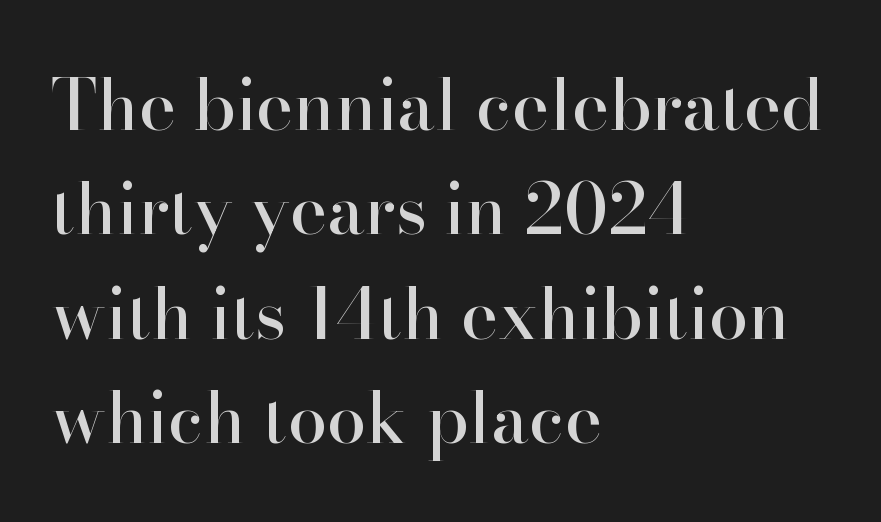
Regarding leading, the lines here are spaced in the standard way. The type family on display is of the serif kind. Words appear dense and cohesive because spacing is normal. The letters advance in unequal steps, a hallmark of proportional type. No italicization has been applied; the sample stays upright.
